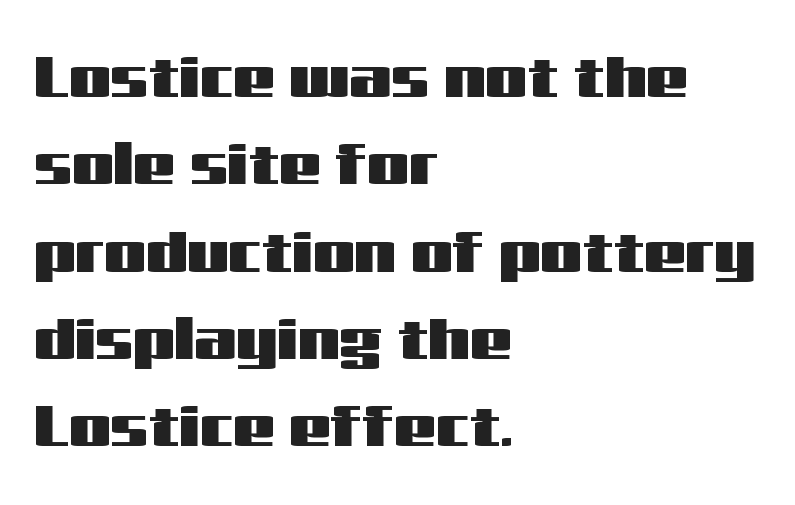
A sans-serif font was chosen for this passage. Do the characters align in a grid? No, the font is proportional. Spacing between characters is what you'd get straight out of the box. These lines sit exactly where default settings would place them.
